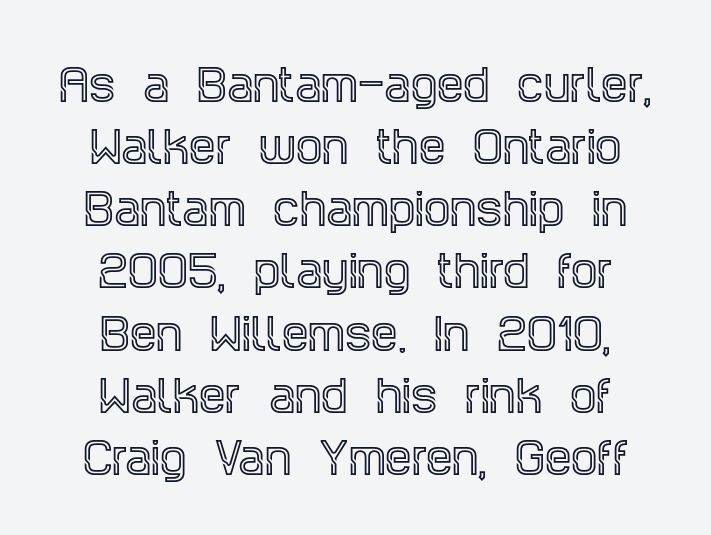
In terms of letterform style, serifs are clearly present. This block has exactly the height ordinary leading produces. The tracking reads as untouched default to a designer's eye. Lines of text with bare space underneath. Every character sits straight up, as roman type does.
